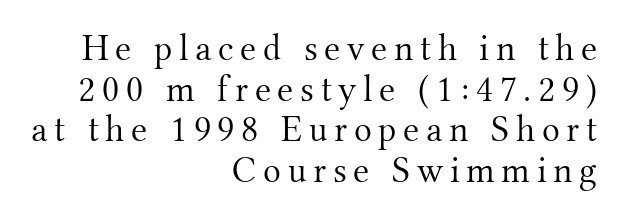
Q: Is the text bold? A: No.
Q: Is the text italic (slanted)? A: No, it is upright.
Q: Is the typeface a serif or a sans-serif typeface? A: Serif.
Q: Is the text underlined? A: No.
Q: How is the paragraph aligned? A: Right-aligned.
Q: Is the spacing between lines tight, normal or loose? A: Tight.
Q: Width (condensed, normal, or wide)? A: Normal.
Q: Stroke contrast? A: Medium.
Q: x-height? A: Small.
Q: Monospaced? A: No.
